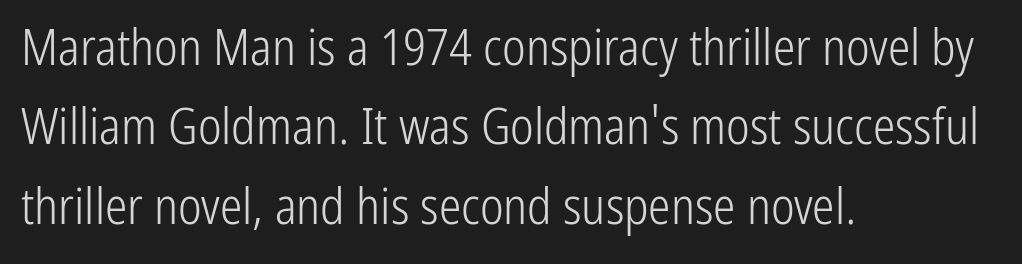
Q: Is the text bold? A: No.
Q: Is the text italic (slanted)? A: No, it is upright.
Q: Is the typeface a serif or a sans-serif typeface? A: Sans-serif.
Q: Is the text underlined? A: No.
Q: How is the paragraph aligned? A: Left-aligned.
Q: Is the spacing between letters normal or unusually wide? A: Normal.
Q: Is the spacing between lines tight, normal or loose? A: Normal.
Q: Width (condensed, normal, or wide)? A: Condensed.
Q: Stroke contrast? A: Low.
Q: x-height? A: Medium.
Q: Monospaced? A: No.
